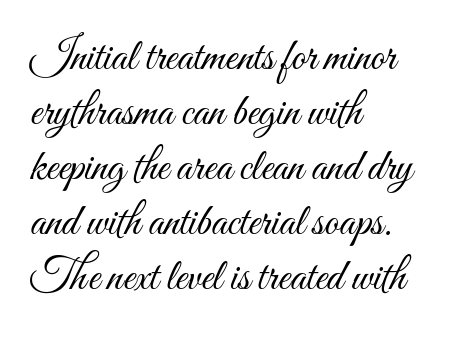
Q: Is the text bold? A: No.
Q: Is the text italic (slanted)? A: Yes.
Q: Is the text underlined? A: No.
Q: How is the paragraph aligned? A: Left-aligned.
Q: Is the spacing between letters normal or unusually wide? A: Normal.
Q: Width (condensed, normal, or wide)? A: Condensed.
Q: Stroke contrast? A: Medium.
Q: x-height? A: Small.
Q: Monospaced? A: No.
